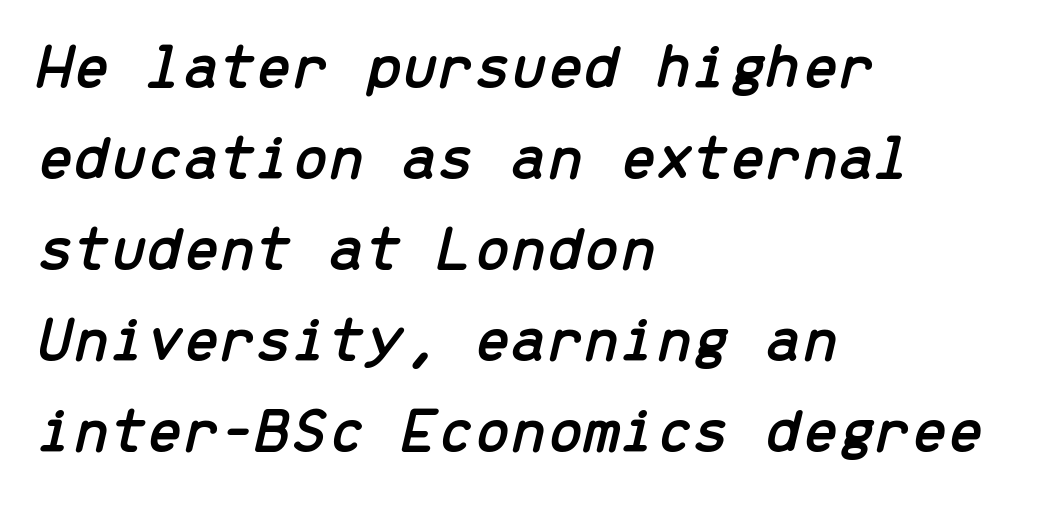
The image shows 65 px text type, italic (leaning right), monospaced; set left-aligned, normal line spacing (1.4x), normal letter spacing, not underlined; low stroke contrast and a medium x-height.
